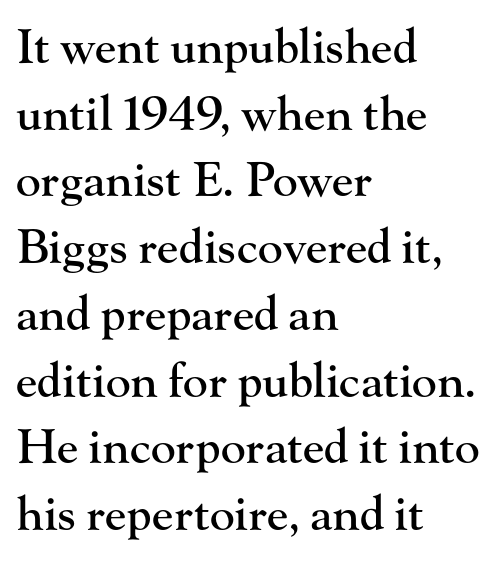
{"serif": "yes", "italic": "no", "width": "normal", "stroke_contrast": "high", "x_height": "small", "monospaced": "no", "underline": "no", "align": "left", "line_spacing": "normal", "line_spacing_ratio": 1.42, "letter_spacing": "normal", "letter_spacing_em": 0.0, "glyph_px": 47}
